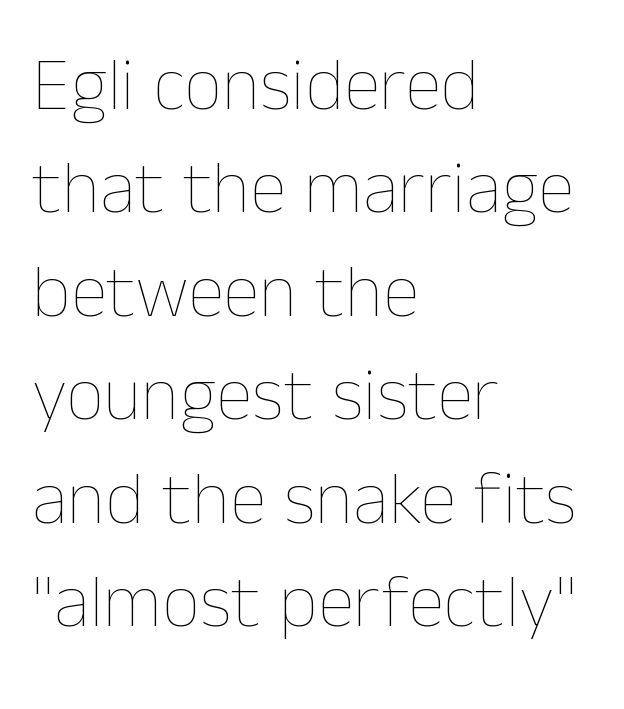
Q: Is the text bold? A: No.
Q: Is the text italic (slanted)? A: No, it is upright.
Q: Is the text underlined? A: No.
Q: How is the paragraph aligned? A: Left-aligned.
Q: Is the spacing between letters normal or unusually wide? A: Normal.
Q: Is the spacing between lines tight, normal or loose? A: Normal.
Q: Width (condensed, normal, or wide)? A: Normal.
Q: Stroke contrast? A: Low.
Q: x-height? A: Medium.
Q: Monospaced? A: No.
